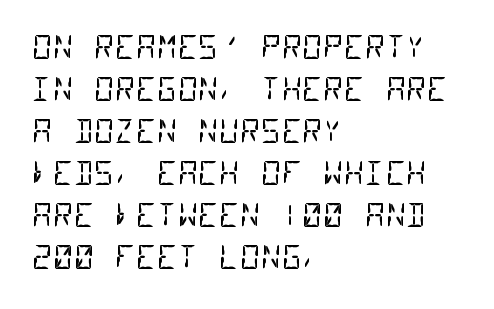
The image shows 32 px regular-weight, condensed sans-serif type, monospaced; set left-aligned, normal line spacing (1.31x), normal letter spacing, not underlined; low stroke contrast and a large x-height.
